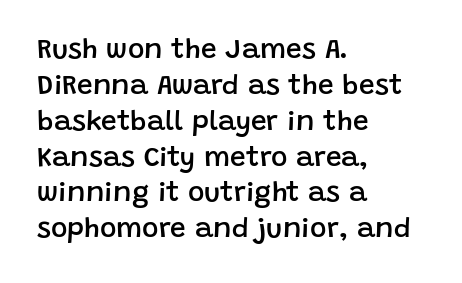
Q: Is the text bold? A: Semi-bold.
Q: Is the text italic (slanted)? A: No, it is upright.
Q: Is the typeface a serif or a sans-serif typeface? A: Sans-serif.
Q: Is the text underlined? A: No.
Q: How is the paragraph aligned? A: Left-aligned.
Q: Is the spacing between letters normal or unusually wide? A: Normal.
Q: Is the spacing between lines tight, normal or loose? A: Normal.
Q: Width (condensed, normal, or wide)? A: Normal.
Q: Stroke contrast? A: Low.
Q: x-height? A: Large.
Q: Monospaced? A: No.
